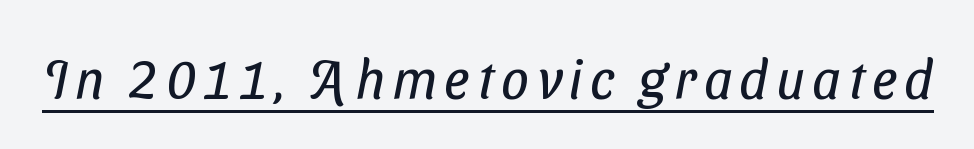
{"serif": "no", "bold": "no", "weight": "regular", "width": "condensed", "stroke_contrast": "low", "x_height": "medium", "monospaced": "no", "underline": "yes", "glyph_px": 55}
